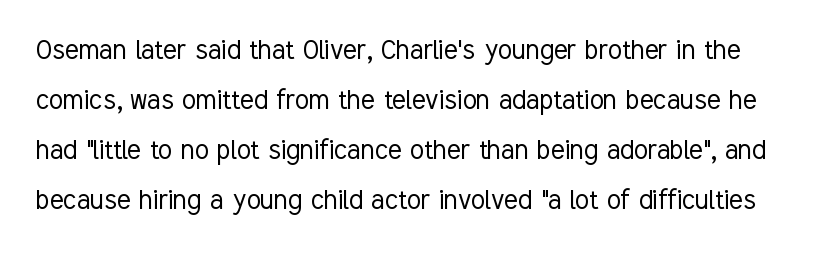
Q: Is the text bold? A: No.
Q: Is the text italic (slanted)? A: No, it is upright.
Q: Is the typeface a serif or a sans-serif typeface? A: Sans-serif.
Q: Is the text underlined? A: No.
Q: Is the spacing between letters normal or unusually wide? A: Normal.
Q: Is the spacing between lines tight, normal or loose? A: Normal.
Q: Width (condensed, normal, or wide)? A: Condensed.
Q: Stroke contrast? A: Low.
Q: x-height? A: Medium.
Q: Monospaced? A: No.
